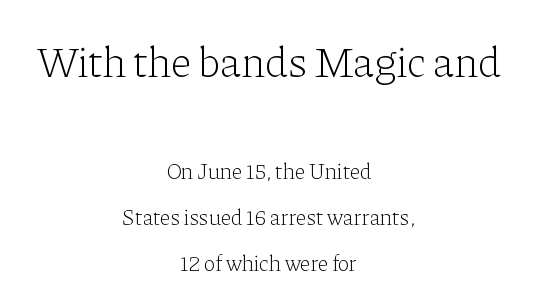
Do the letters lean? They stand straight. Just letters on the line, the space beneath them empty. Think of a printed novel: that variable character pitch is what you see here. The characters are drawn with everyday or finer stroke widths. Words appear dense and cohesive because spacing is normal.
